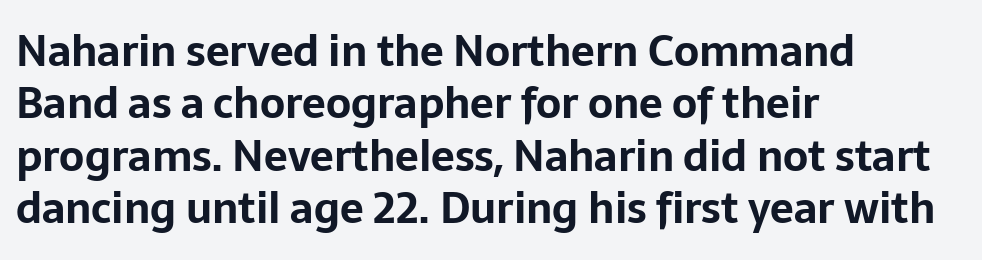
Q: Is the text bold? A: Yes.
Q: Is the text italic (slanted)? A: No, it is upright.
Q: Is the typeface a serif or a sans-serif typeface? A: Sans-serif.
Q: Is the text underlined? A: No.
Q: How is the paragraph aligned? A: Left-aligned.
Q: Is the spacing between letters normal or unusually wide? A: Normal.
Q: Is the spacing between lines tight, normal or loose? A: Normal.
Q: Width (condensed, normal, or wide)? A: Normal.
Q: Stroke contrast? A: Low.
Q: x-height? A: Medium.
Q: Monospaced? A: No.
